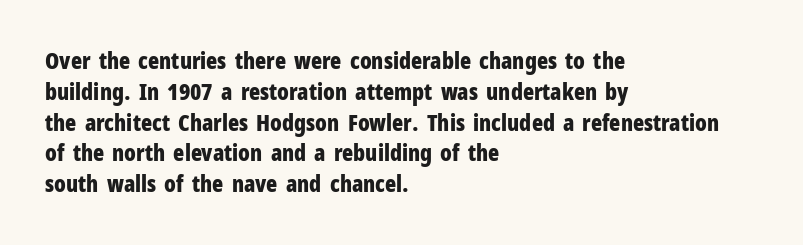
It's the straight-up-and-down kind of type. Descender tails drop into unmarked territory. Weight check: bold — yes, fully. Line beginnings align vertically; line endings do not.
